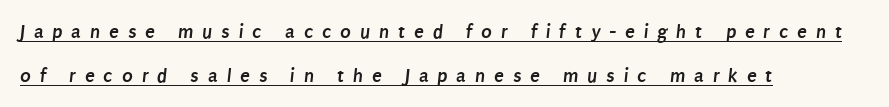
Q: Is the text bold? A: Yes.
Q: Is the text underlined? A: Yes.
Q: How is the paragraph aligned? A: Left-aligned.
Q: Is the spacing between letters normal or unusually wide? A: Unusually wide.
Q: Is the spacing between lines tight, normal or loose? A: Loose.
